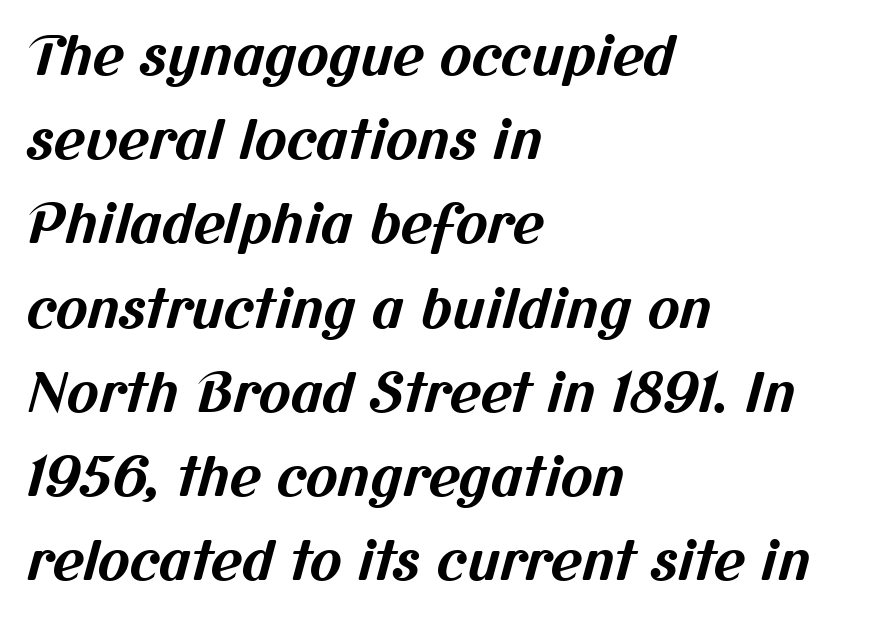
The line-height multiplier appears to be the usual default. These lines are rendered in a variable-pitch font. As a designer I'd log this as weight 700, bold. Is this a sans? Yes — the strokes have no serifs. Does extra space separate the letters? No, they use regular spacing.
